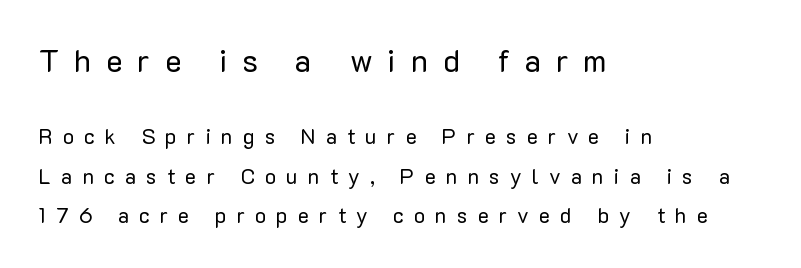
The letters carry no serifs — their stems end cleanly without finishing strokes. Decoration check: the copy has no underline. These lines are rendered in a variable-pitch font. The passage shown has open, widely tracked lettering throughout.
